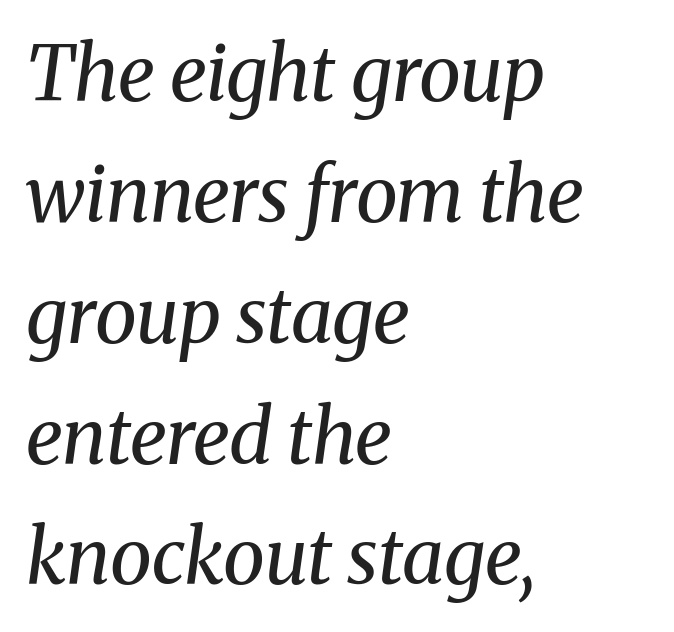
The strip under each line holds only bare page. Each line starts at the same left margin while the right side varies. The tracking reads as untouched default to a designer's eye. If you drew a line through each stem, it would be angled. The weight would be labelled regular, book, light, or lighter still.
